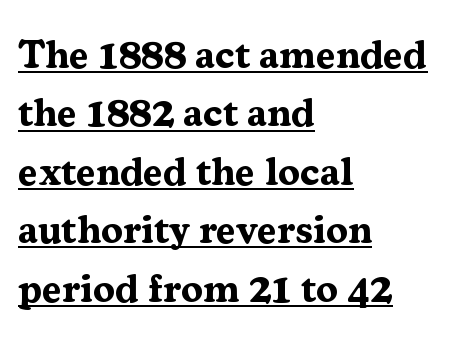
The image shows 40 px bold serif type, upright; set left-aligned, normal line spacing (1.46x), normal letter spacing, underlined; medium stroke contrast and a medium x-height.
